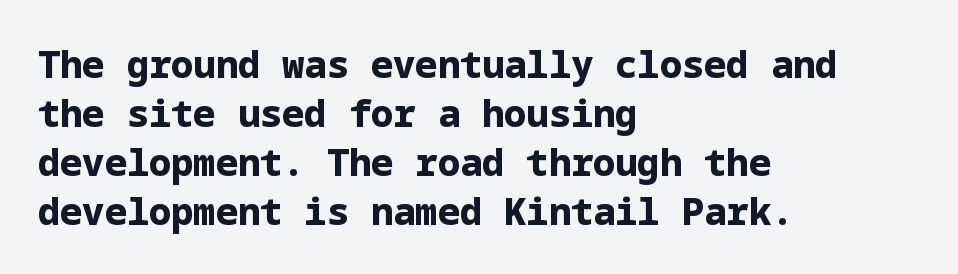
Q: Is the text bold? A: Yes.
Q: Is the text italic (slanted)? A: No, it is upright.
Q: Is the typeface a serif or a sans-serif typeface? A: Sans-serif.
Q: Is the text underlined? A: No.
Q: How is the paragraph aligned? A: Left-aligned.
Q: Is the spacing between letters normal or unusually wide? A: Normal.
Q: Is the spacing between lines tight, normal or loose? A: Normal.
Q: Width (condensed, normal, or wide)? A: Normal.
Q: Stroke contrast? A: Low.
Q: x-height? A: Medium.
